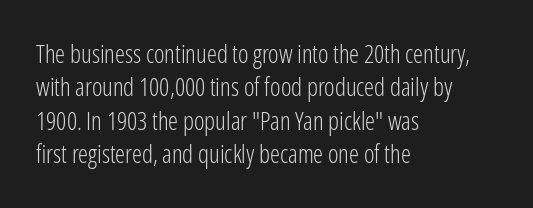
Q: Is the text bold? A: No.
Q: Is the text italic (slanted)? A: No, it is upright.
Q: Is the text underlined? A: No.
Q: How is the paragraph aligned? A: Left-aligned.
Q: Is the spacing between letters normal or unusually wide? A: Normal.
Q: Is the spacing between lines tight, normal or loose? A: Normal.
